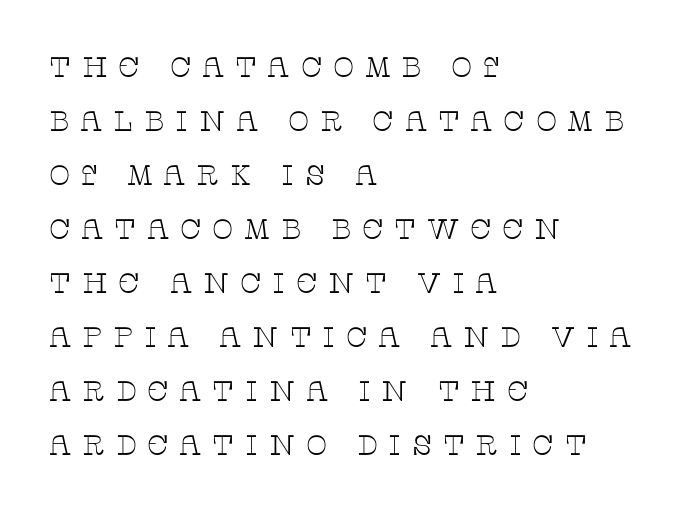
In terms of leading, this rendering errs on the spacious side. Here the designer chose a conventional face with non-uniform glyph widths. Does the type have serifs? Yes, each stem ends in a small foot. The letterforms stand isolated, each surrounded by extra space. The letters stand upright; this is a roman face. The rag falls on the right side of this text block.
